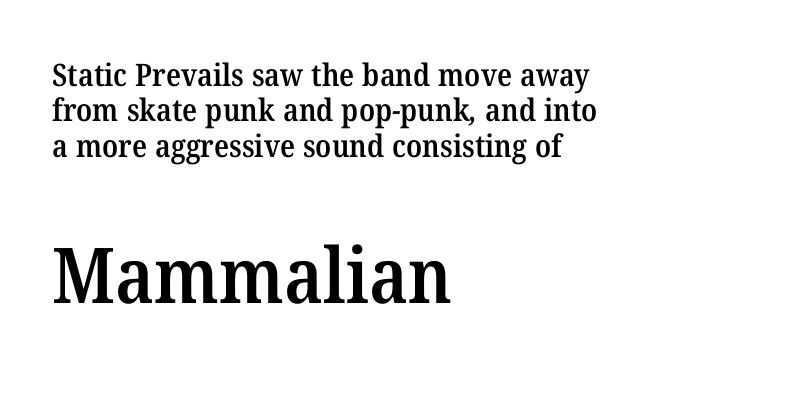
{"serif": "yes", "bold": "semi", "weight": "semibold", "width": "normal", "stroke_contrast": "medium", "x_height": "medium", "monospaced": "no", "underline": "no", "align": "left", "line_spacing": "tight", "line_spacing_ratio": 1.14, "letter_spacing": "normal", "letter_spacing_em": 0.0, "larger_block": "second", "size_ratio": 2.48, "glyph_px": 77}
